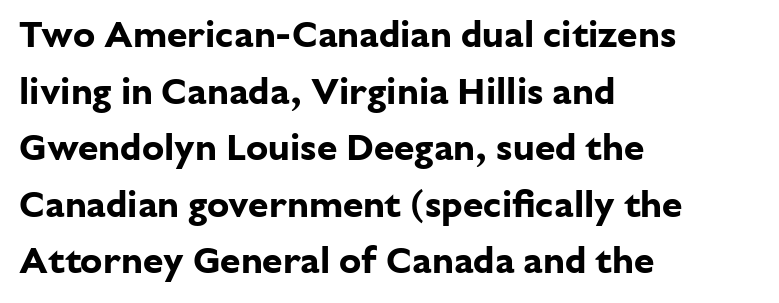
Q: Is the text bold? A: Yes.
Q: Is the text italic (slanted)? A: No, it is upright.
Q: Is the typeface a serif or a sans-serif typeface? A: Sans-serif.
Q: Is the text underlined? A: No.
Q: How is the paragraph aligned? A: Left-aligned.
Q: Is the spacing between letters normal or unusually wide? A: Normal.
Q: Is the spacing between lines tight, normal or loose? A: Normal.
Q: Width (condensed, normal, or wide)? A: Normal.
Q: Stroke contrast? A: Low.
Q: x-height? A: Medium.
Q: Monospaced? A: No.
